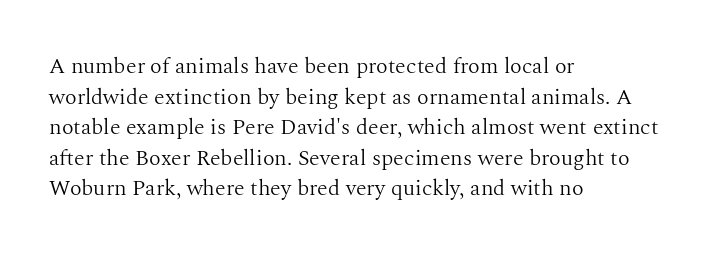
Q: Is the text bold? A: No.
Q: Is the text italic (slanted)? A: No, it is upright.
Q: Is the text underlined? A: No.
Q: How is the paragraph aligned? A: Left-aligned.
Q: Is the spacing between letters normal or unusually wide? A: Normal.
Q: Is the spacing between lines tight, normal or loose? A: Normal.
